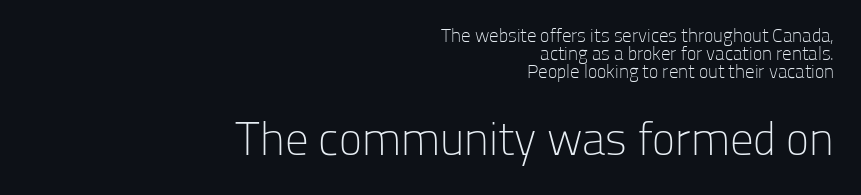
Q: Is the text bold? A: No.
Q: Is the text italic (slanted)? A: No, it is upright.
Q: Is the typeface a serif or a sans-serif typeface? A: Sans-serif.
Q: Is the text underlined? A: No.
Q: How is the paragraph aligned? A: Right-aligned.
Q: Is the spacing between letters normal or unusually wide? A: Normal.
Q: Is the spacing between lines tight, normal or loose? A: Tight.
Q: Which block of text is set in a larger size, the first (top) or the second (bottom)? A: The second (bottom) one.
Q: Width (condensed, normal, or wide)? A: Normal.
Q: Stroke contrast? A: Low.
Q: x-height? A: Medium.
Q: Monospaced? A: No.
